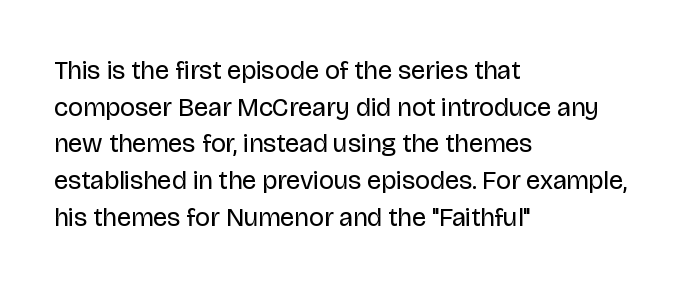
In CSS terms this would be text-align: left. The words here are not underlined. The font is comparable to plain body text, perhaps lighter. Every character sits straight up, as roman type does. The vertical gap from one line to the next is medium. Compared with typical body copy, the letter spacing here is the same.
